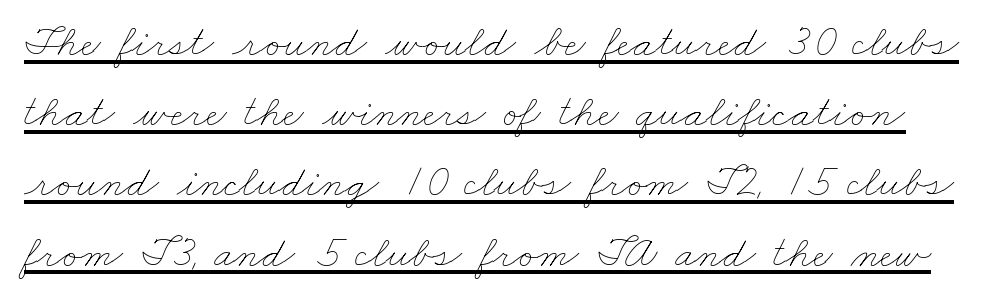
Q: Is the text bold? A: No.
Q: Is the text underlined? A: Yes.
Q: Is the spacing between letters normal or unusually wide? A: Normal.
Q: Is the spacing between lines tight, normal or loose? A: Normal.
Q: Width (condensed, normal, or wide)? A: Wide.
Q: Stroke contrast? A: Low.
Q: x-height? A: Small.
Q: Monospaced? A: No.
